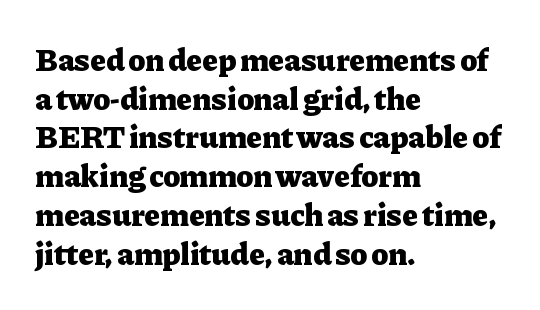
The image shows 32 px heavy serif type, upright; set left-aligned, line spacing 1.21x, normal letter spacing, not underlined; low stroke contrast and a medium x-height.
